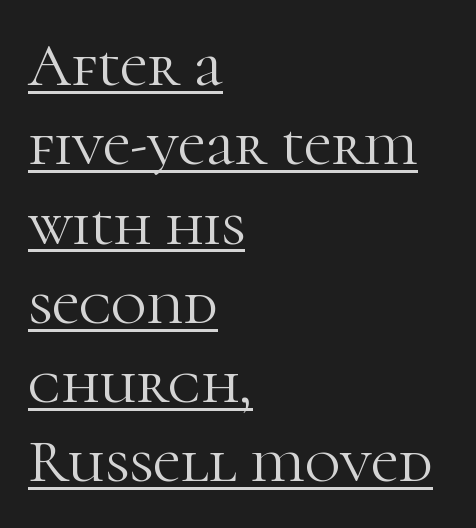
Check where the strokes stop: tiny serifs finish them off. The type is set solid horizontally, with unmodified tracking. A student would call this left alignment; a typographer would say flush left, rag right. The typeface has the unassuming heft of standard copy or less. Character widths vary here, with narrow letters taking less room than wide ones.
